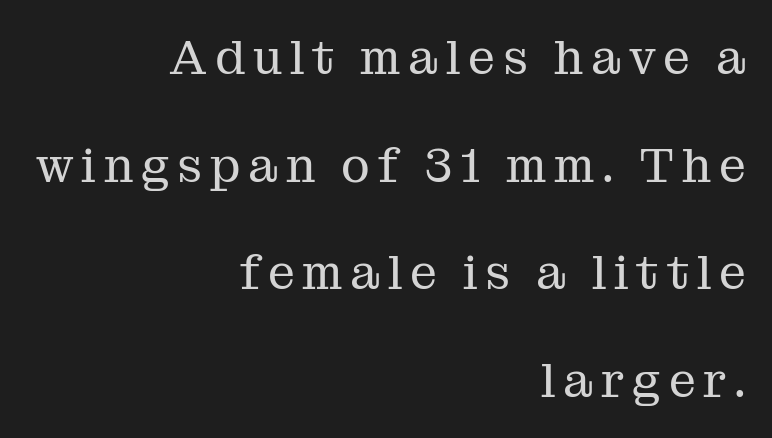
Q: Is the text bold? A: No.
Q: Is the text italic (slanted)? A: No, it is upright.
Q: Is the typeface a serif or a sans-serif typeface? A: Serif.
Q: Is the text underlined? A: No.
Q: How is the paragraph aligned? A: Right-aligned.
Q: Is the spacing between lines tight, normal or loose? A: Loose.
Q: Width (condensed, normal, or wide)? A: Normal.
Q: Stroke contrast? A: Medium.
Q: x-height? A: Medium.
Q: Monospaced? A: No.
